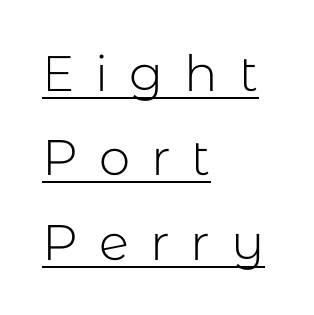
The image shows 50 px light sans-serif type, upright; set left-aligned, normal line spacing (1.69x), unusually wide letter spacing (+0.42 em), underlined; low stroke contrast and a medium x-height.
